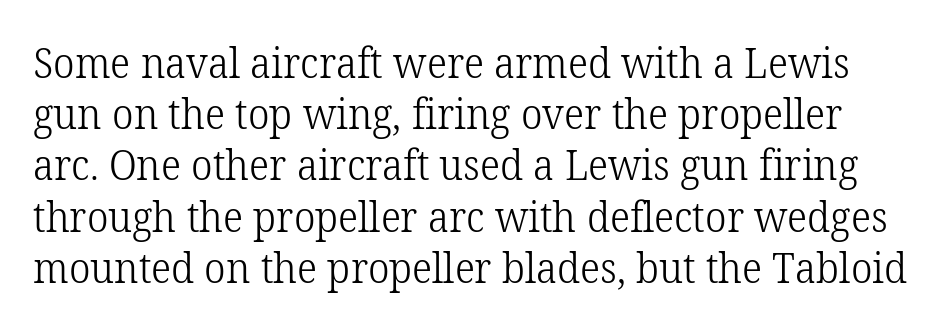
{"serif": "yes", "italic": "no", "bold": "no", "weight": "light", "width": "normal", "stroke_contrast": "low", "x_height": "medium", "monospaced": "no", "underline": "no", "line_spacing_ratio": 1.22, "letter_spacing": "normal", "letter_spacing_em": 0.0, "glyph_px": 42}
